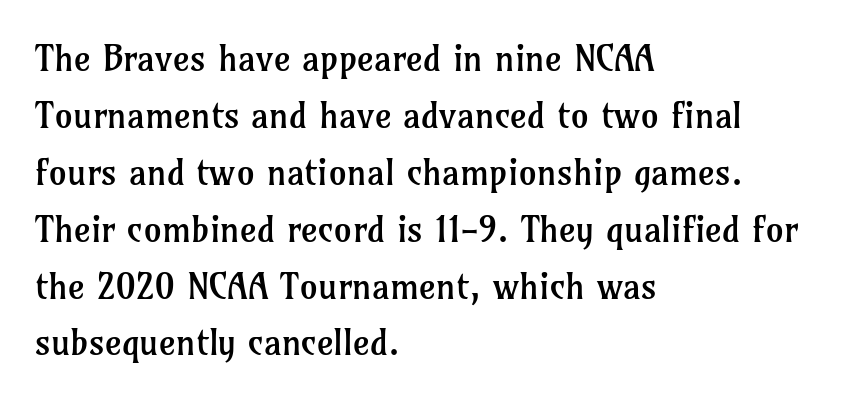
{"serif": "yes", "italic": "no", "bold": "no", "weight": "regular", "width": "normal", "stroke_contrast": "low", "x_height": "medium", "monospaced": "no", "underline": "no", "align": "left", "line_spacing": "normal", "line_spacing_ratio": 1.58, "letter_spacing": "normal", "letter_spacing_em": 0.0, "glyph_px": 36}
